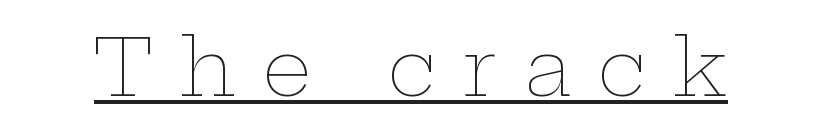
Q: Is the text bold? A: No.
Q: Is the text italic (slanted)? A: No, it is upright.
Q: Is the text underlined? A: Yes.
Q: Is the spacing between letters normal or unusually wide? A: Unusually wide.
Q: Width (condensed, normal, or wide)? A: Wide.
Q: Stroke contrast? A: Low.
Q: x-height? A: Medium.
Q: Monospaced? A: No.
